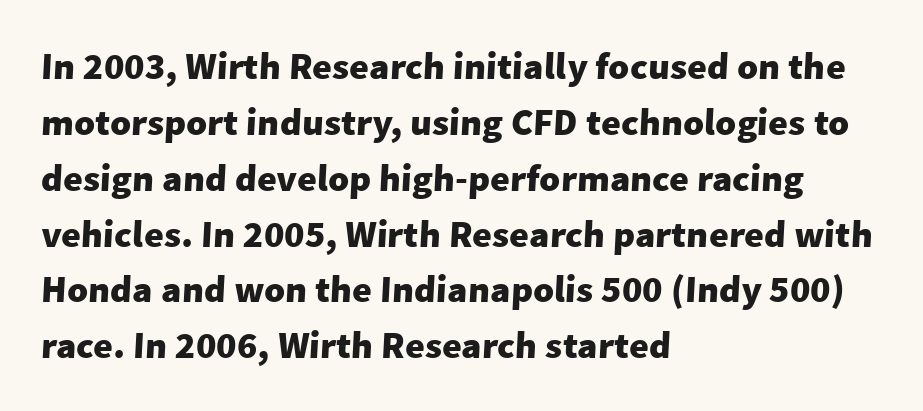
Teacher's note: observe the even left margin — that is flush-left alignment. A full-strength bold gives these letters their thick strokes. No extra tracking has been applied to these lines. Vertically, the passage feels balanced, rows spaced as you'd expect. Observe the absence of serifs on each vertical stroke in this sample. The passage shown is typed in a proportional face where columns would drift.
